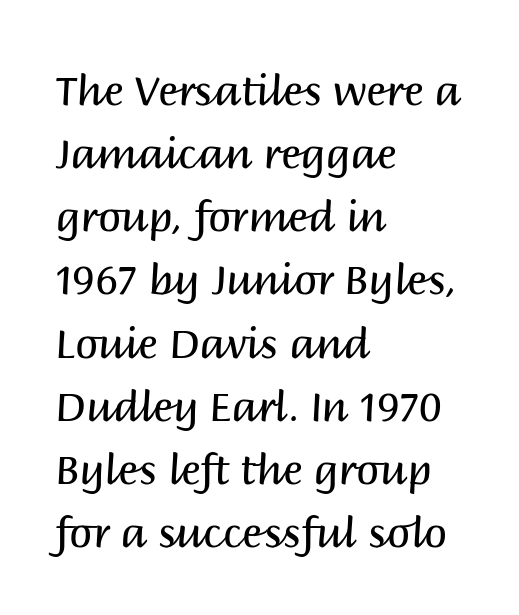
The image shows 41 px regular-weight sans-serif type; set left-aligned, normal line spacing (1.54x), normal letter spacing, not underlined; medium stroke contrast and a large x-height.
